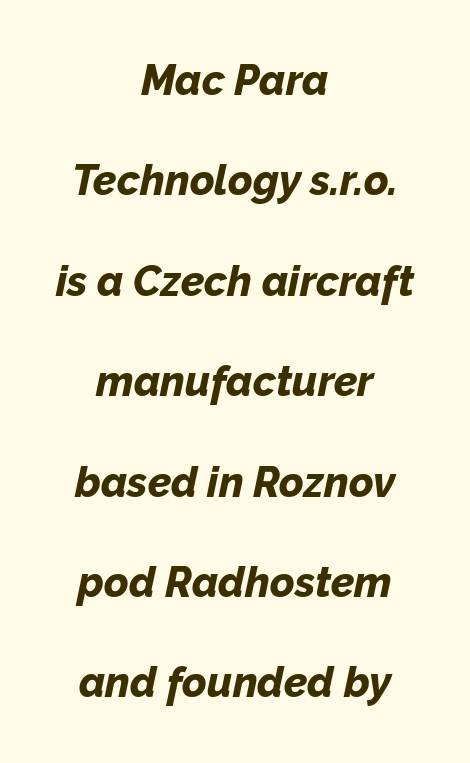
{"italic": "yes", "lean": "right", "slant_degrees": 12, "bold": "yes", "weight": "bold", "width": "normal", "stroke_contrast": "low", "x_height": "medium", "monospaced": "no", "underline": "no", "align": "center", "line_spacing": "loose", "line_spacing_ratio": 2.39, "letter_spacing": "normal", "letter_spacing_em": 0.0, "glyph_px": 42}
